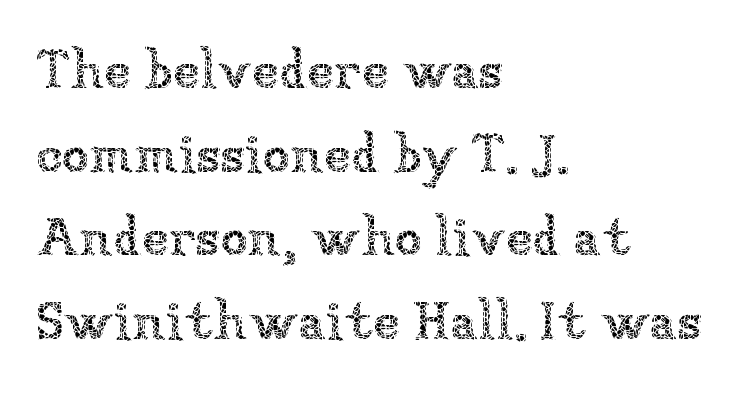
{"italic": "no", "bold": "no", "weight": "thin", "width": "normal", "stroke_contrast": "low", "x_height": "medium", "monospaced": "no", "underline": "no", "align": "left", "line_spacing": "normal", "line_spacing_ratio": 1.52, "letter_spacing": "normal", "letter_spacing_em": 0.0, "glyph_px": 55}
